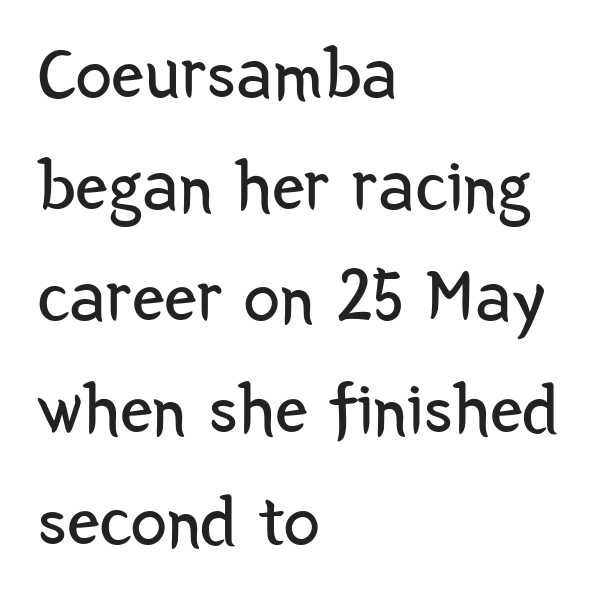
The image shows 73 px regular-weight, condensed sans-serif type, upright; set left-aligned, normal line spacing (1.53x), normal letter spacing, not underlined; low stroke contrast and a medium x-height.
